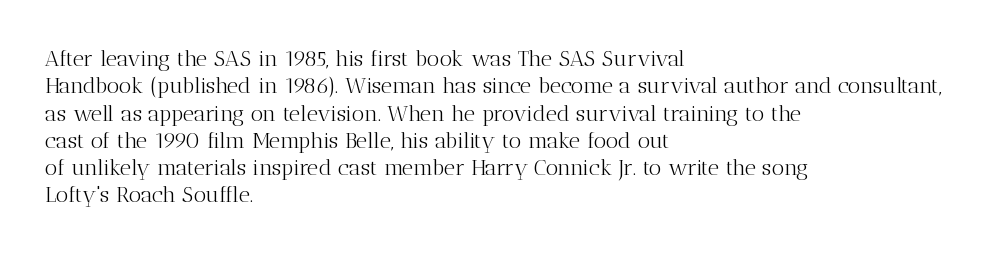
Q: Is the text bold? A: No.
Q: Is the text italic (slanted)? A: No, it is upright.
Q: Is the text underlined? A: No.
Q: How is the paragraph aligned? A: Left-aligned.
Q: Is the spacing between letters normal or unusually wide? A: Normal.
